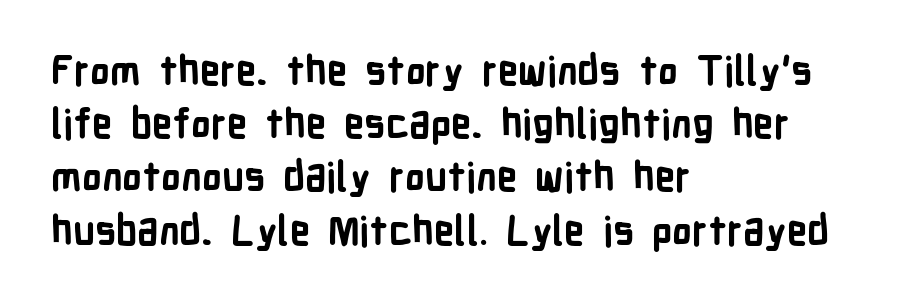
{"serif": "no", "italic": "no", "bold": "yes", "weight": "bold", "width": "condensed", "stroke_contrast": "low", "x_height": "medium", "monospaced": "no", "underline": "no", "align": "left", "line_spacing": "normal", "line_spacing_ratio": 1.33, "letter_spacing": "normal", "letter_spacing_em": 0.0, "glyph_px": 40}
